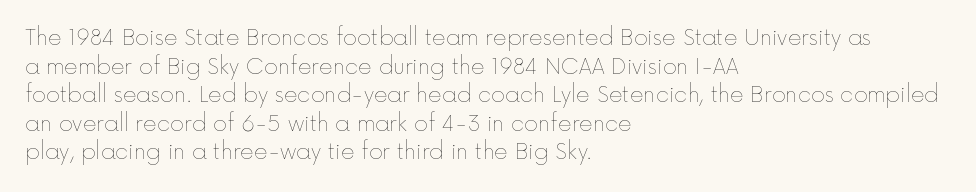
Q: Is the text bold? A: No.
Q: Is the text italic (slanted)? A: No, it is upright.
Q: Is the text underlined? A: No.
Q: How is the paragraph aligned? A: Left-aligned.
Q: Is the spacing between letters normal or unusually wide? A: Normal.
Q: Is the spacing between lines tight, normal or loose? A: Normal.
